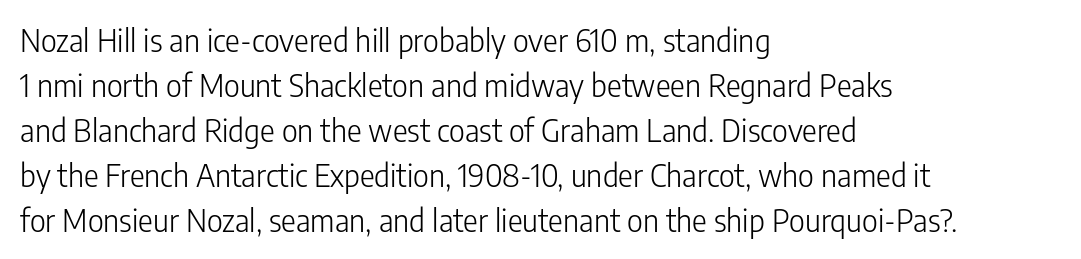
The compositor pushed each line to the left boundary. Horizontal bands of white between lines are of average thickness. The characters are drawn with everyday or finer stroke widths. Quick note: underline off. There is no visible air inserted between adjacent glyphs.
